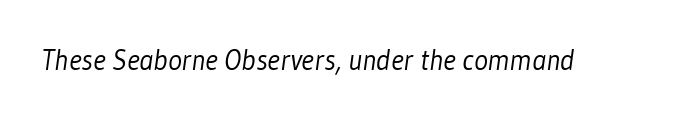
Q: Is the text bold? A: No.
Q: Is the typeface a serif or a sans-serif typeface? A: Sans-serif.
Q: Is the text underlined? A: No.
Q: Is the spacing between letters normal or unusually wide? A: Normal.
Q: Width (condensed, normal, or wide)? A: Condensed.
Q: Stroke contrast? A: Low.
Q: x-height? A: Medium.
Q: Monospaced? A: No.
